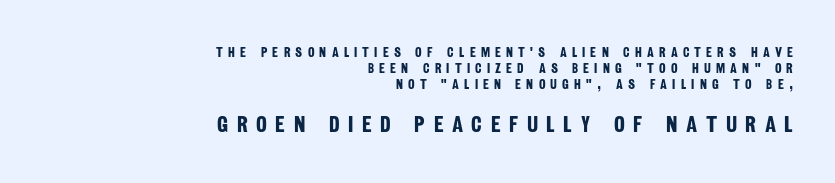
Strong, thick strokes mark this as bold type. These lines are set flush right with a ragged left edge. No word sits above an underline. Two sizes are in play, and the larger belongs to the second block.
